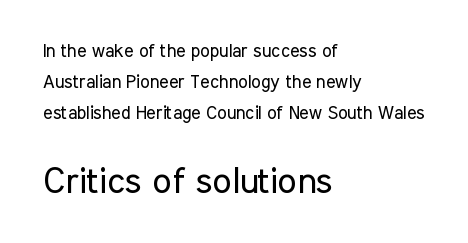
The image shows 36 px regular-weight, condensed sans-serif type, upright; set left-aligned, line spacing 1.72x, normal letter spacing, not underlined; the second (bottom) block is 2.0x larger; low stroke contrast and a medium x-height.
